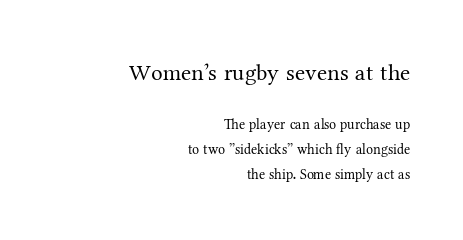
{"italic": "no", "bold": "no", "underline": "no", "align": "right", "line_spacing_ratio": 1.78, "letter_spacing": "normal", "letter_spacing_em": 0.0, "larger_block": "first", "size_ratio": 1.64, "glyph_px": 23}
